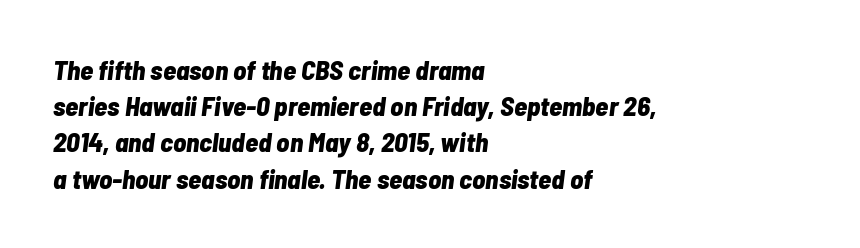
A clean baseline with only descenders dipping below it. This sample uses plain, unmodified letter spacing. In terms of posture, this sample is oblique. A normal amount of white space separates one row of letters from the next. Its strokes are broad and dark, the hallmark of bold type. A classic flush-left, rag-right setting is used for this passage.
